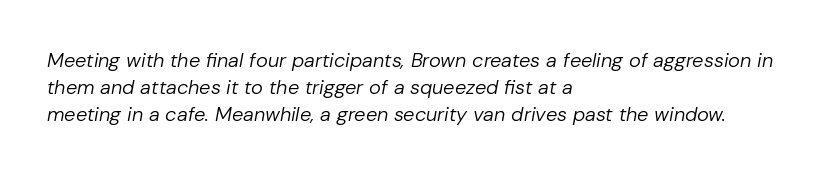
Weight: in the light-to-regular range. Lines of text with bare space underneath. What stands out about the letter spacing? Nothing — it is the standard amount. Does the lettering tilt? It does — this is italic. Regular leading. Teacher's note: observe the even left margin — that is flush-left alignment.
